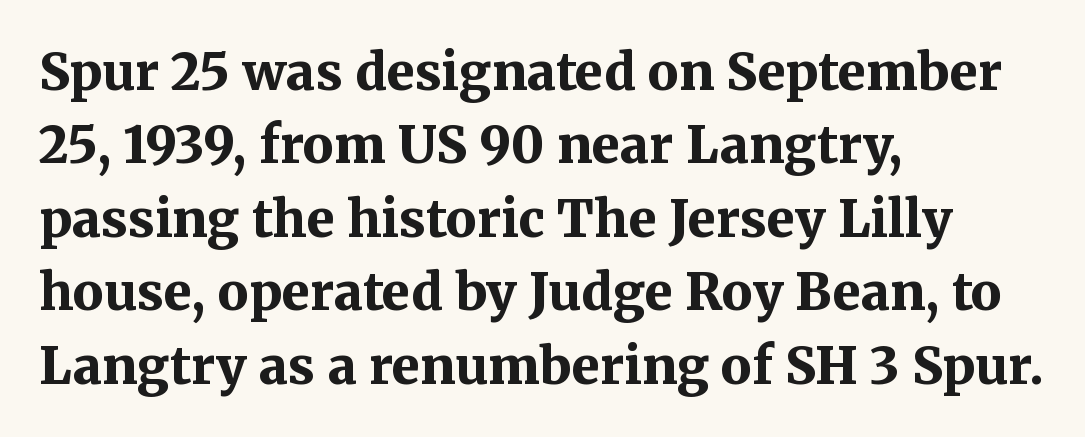
The image shows 51 px bold serif type, upright; set left-aligned, normal line spacing (1.44x), normal letter spacing, not underlined; medium stroke contrast and a medium x-height.
